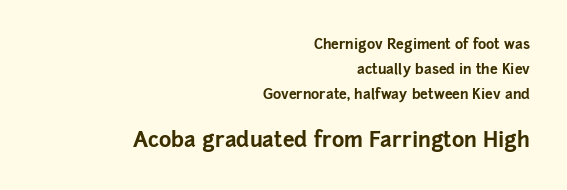
Q: Is the text bold? A: Yes.
Q: Is the text italic (slanted)? A: No, it is upright.
Q: Is the text underlined? A: No.
Q: How is the paragraph aligned? A: Right-aligned.
Q: Is the spacing between letters normal or unusually wide? A: Normal.
Q: Which block of text is set in a larger size, the first (top) or the second (bottom)? A: The second (bottom) one.
